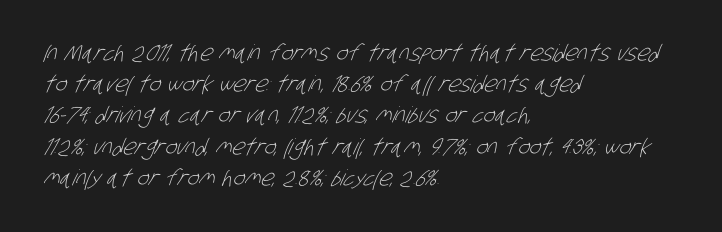
Q: Is the text bold? A: No.
Q: Is the text underlined? A: No.
Q: How is the paragraph aligned? A: Left-aligned.
Q: Is the spacing between letters normal or unusually wide? A: Normal.
Q: Is the spacing between lines tight, normal or loose? A: Normal.
